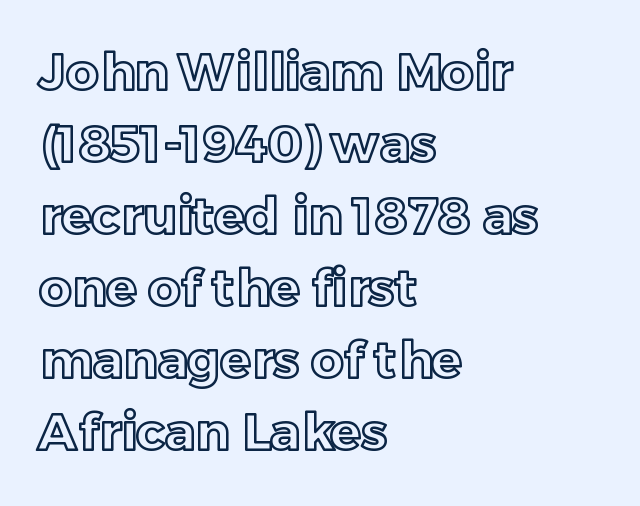
Q: Is the text italic (slanted)? A: No, it is upright.
Q: Is the text underlined? A: No.
Q: How is the paragraph aligned? A: Left-aligned.
Q: Is the spacing between letters normal or unusually wide? A: Normal.
Q: Is the spacing between lines tight, normal or loose? A: Normal.
Q: Width (condensed, normal, or wide)? A: Normal.
Q: x-height? A: Medium.
Q: Monospaced? A: No.
